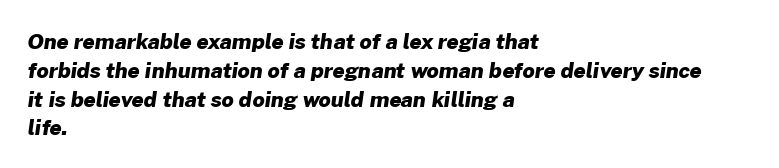
Q: Is the text bold? A: Yes.
Q: Is the text underlined? A: No.
Q: How is the paragraph aligned? A: Left-aligned.
Q: Is the spacing between letters normal or unusually wide? A: Normal.
Q: Is the spacing between lines tight, normal or loose? A: Normal.
